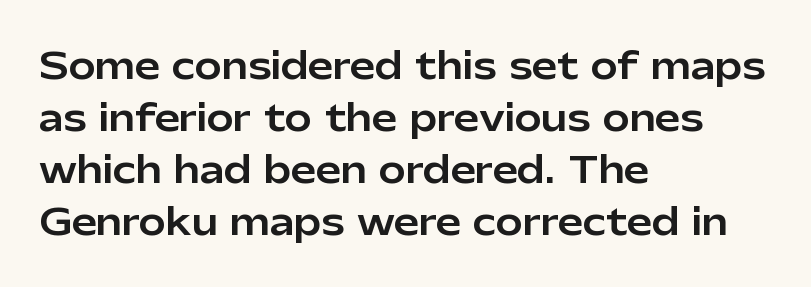
Line starts are locked; line ends wander. This is roman type, the default non-slanted kind. A typesetter would call this proportional, since set widths differ per character. The gaps between neighbouring characters are ordinary and unremarkable.
